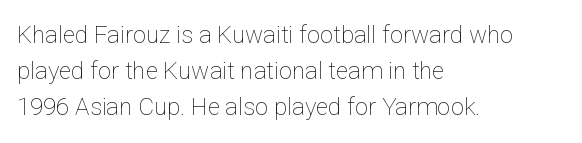
There is no visible air inserted between adjacent glyphs. The rendering anchors every line to the left-hand side. Counters stay open thanks to moderate or lighter strokes. Is there much room between lines? A standard amount, neither cramped nor airy. Type without underlining.
